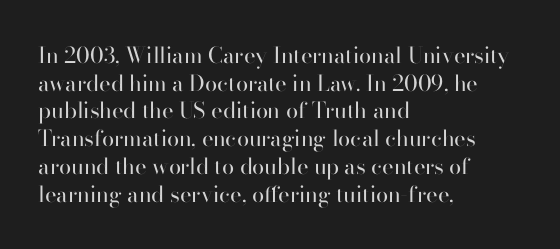
The typeface has the unassuming heft of standard copy or less. Vertical strokes here are truly vertical. A clean baseline with only descenders dipping below it. Default kerning and tracking; the words read as compact shapes.
